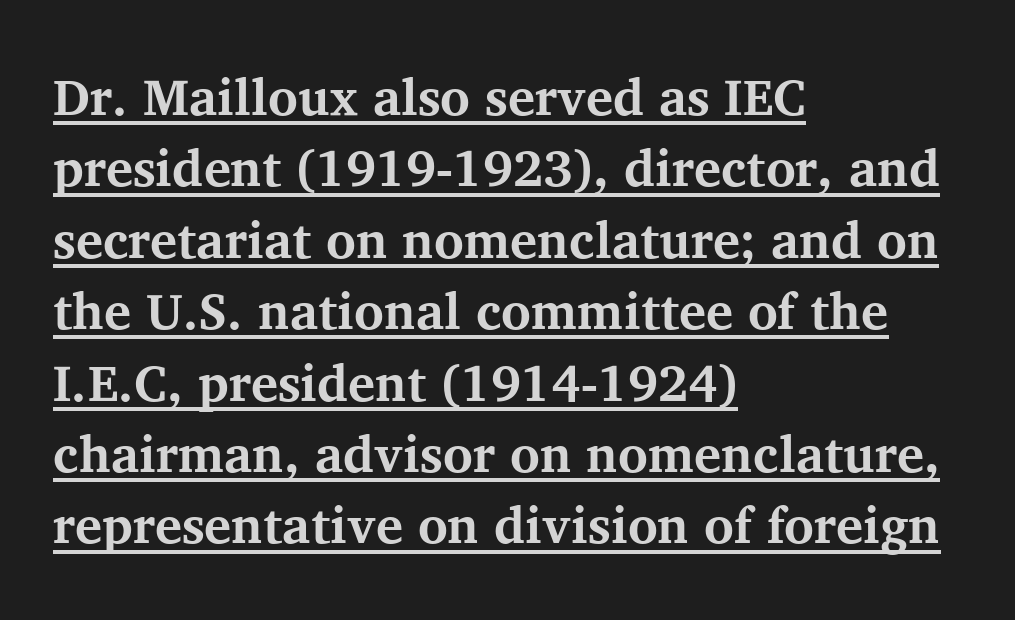
{"serif": "yes", "italic": "no", "bold": "yes", "weight": "bold", "width": "normal", "stroke_contrast": "medium", "x_height": "medium", "monospaced": "no", "underline": "yes", "align": "left", "line_spacing": "normal", "line_spacing_ratio": 1.4, "letter_spacing": "normal", "letter_spacing_em": 0.0, "glyph_px": 51}
